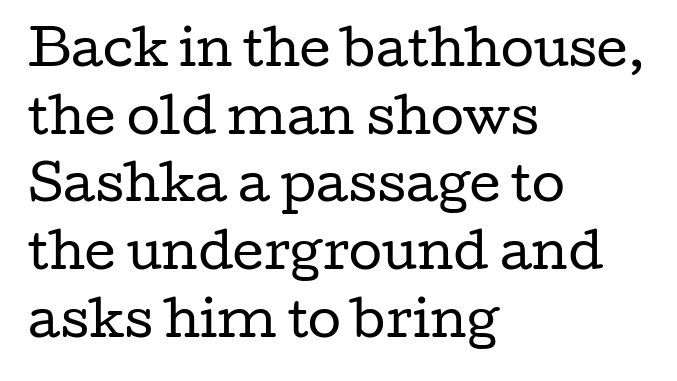
The image shows 48 px regular-weight, wide serif type, upright; set left-aligned, normal line spacing (1.41x), normal letter spacing, not underlined; low stroke contrast and a medium x-height.
